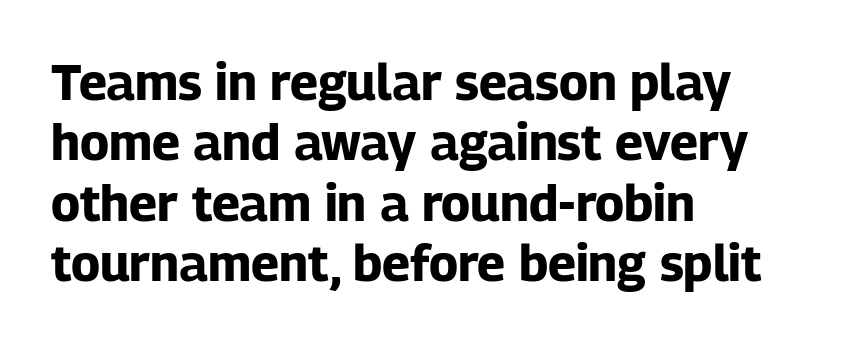
Q: Is the text bold? A: Yes.
Q: Is the text italic (slanted)? A: No, it is upright.
Q: Is the typeface a serif or a sans-serif typeface? A: Sans-serif.
Q: Is the text underlined? A: No.
Q: How is the paragraph aligned? A: Left-aligned.
Q: Is the spacing between letters normal or unusually wide? A: Normal.
Q: Width (condensed, normal, or wide)? A: Normal.
Q: Stroke contrast? A: Low.
Q: x-height? A: Medium.
Q: Monospaced? A: No.
